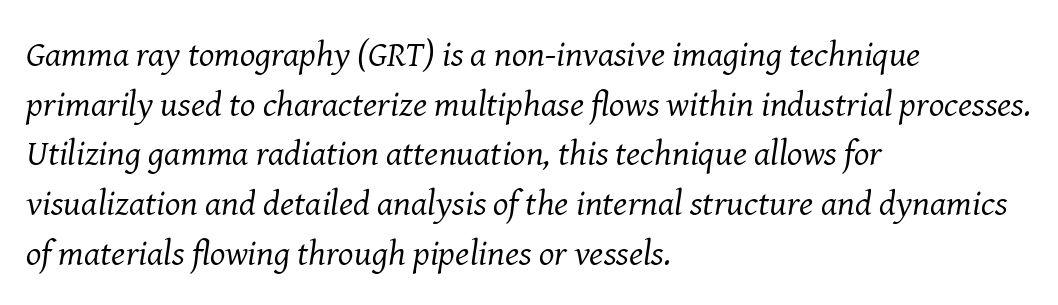
Does extra space separate the letters? No, they use regular spacing. Baseline-to-baseline distance is the conventional proportion of letter height. Stroke mass is kept to a normal reading level or below. Look at the bottom of the vertical strokes: they flare into serifs here. The font's italic variant was chosen for this text. Unmarked baselines from the first word to the last.
